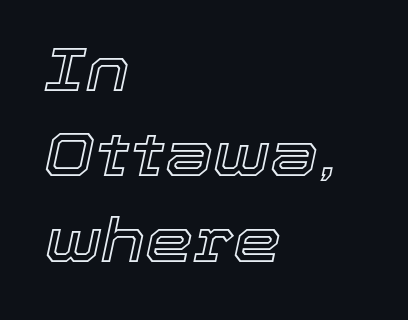
Q: Is the text italic (slanted)? A: Yes, it leans right by about 12 degrees.
Q: Is the text underlined? A: No.
Q: How is the paragraph aligned? A: Left-aligned.
Q: Is the spacing between letters normal or unusually wide? A: Normal.
Q: Is the spacing between lines tight, normal or loose? A: Normal.
Q: Width (condensed, normal, or wide)? A: Normal.
Q: x-height? A: Medium.
Q: Monospaced? A: No.
